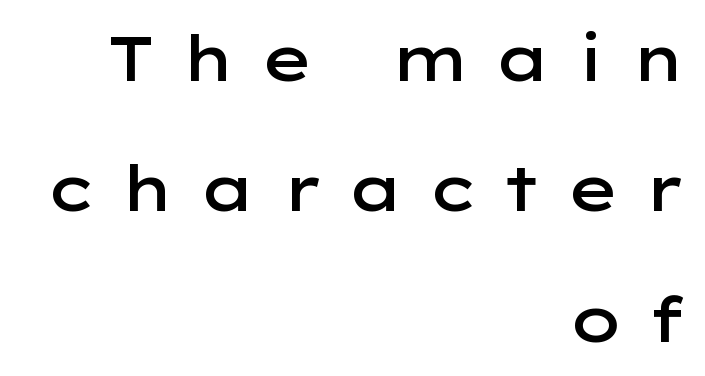
The image shows 63 px semibold, wide sans-serif type, upright; set right-aligned, loose line spacing (2.07x), unusually wide letter spacing (+0.38 em), not underlined; low stroke contrast and a medium x-height.
